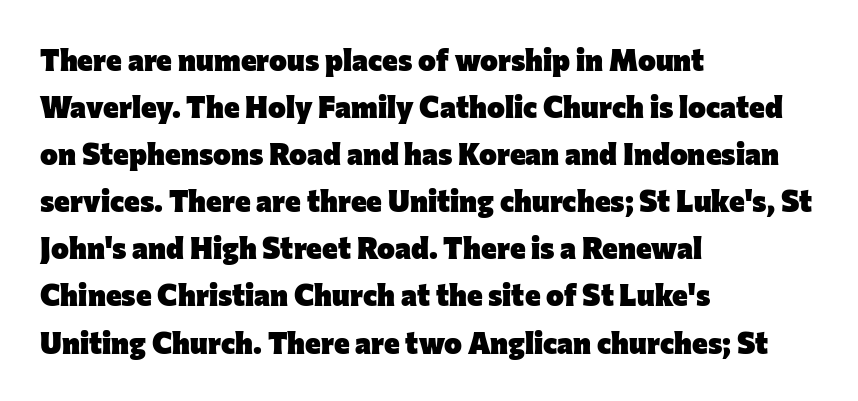
{"serif": "no", "italic": "no", "bold": "yes", "weight": "heavy", "width": "normal", "stroke_contrast": "low", "x_height": "medium", "monospaced": "no", "underline": "no", "align": "left", "line_spacing": "normal", "line_spacing_ratio": 1.57, "letter_spacing": "normal", "letter_spacing_em": 0.0, "glyph_px": 30}
